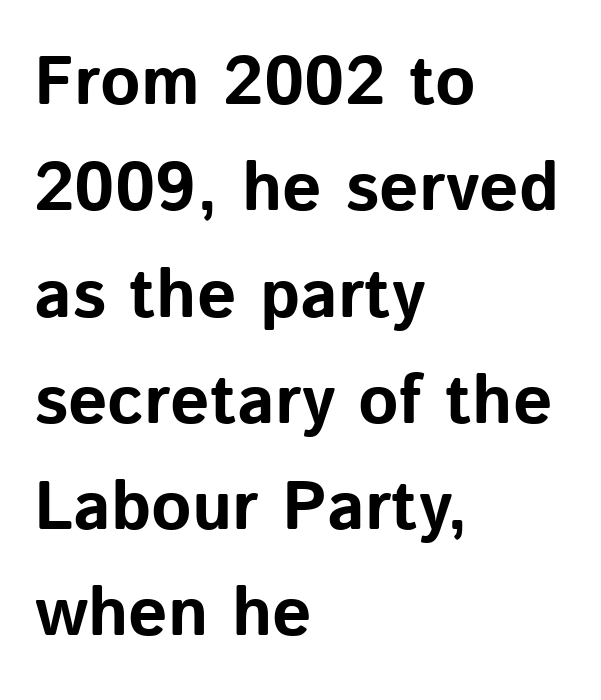
The image shows 69 px bold sans-serif type, upright; set left-aligned, normal line spacing (1.54x), normal letter spacing, not underlined; low stroke contrast and a medium x-height.
